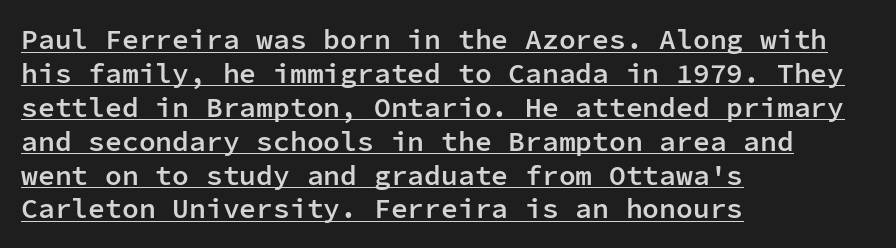
Q: Is the text bold? A: Semi-bold.
Q: Is the text italic (slanted)? A: No, it is upright.
Q: Is the typeface a serif or a sans-serif typeface? A: Sans-serif.
Q: Is the text underlined? A: Yes.
Q: How is the paragraph aligned? A: Left-aligned.
Q: Is the spacing between letters normal or unusually wide? A: Normal.
Q: Width (condensed, normal, or wide)? A: Normal.
Q: Stroke contrast? A: Low.
Q: x-height? A: Medium.
Q: Monospaced? A: Yes.
